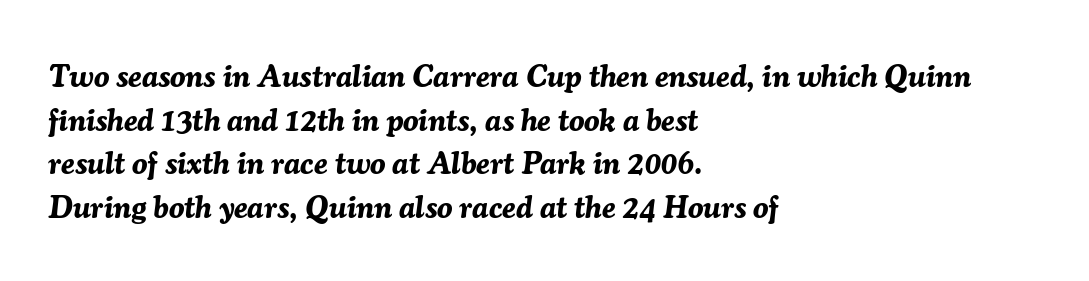
The image shows 31 px bold type, italic (leaning right); set left-aligned, normal line spacing (1.41x), normal letter spacing, not underlined; medium stroke contrast and a medium x-height.
